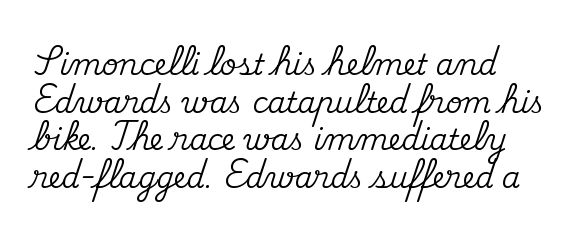
The image shows 29 px serif type; set left-aligned, normal line spacing (1.3x), normal letter spacing, not underlined; medium stroke contrast and a small x-height.
